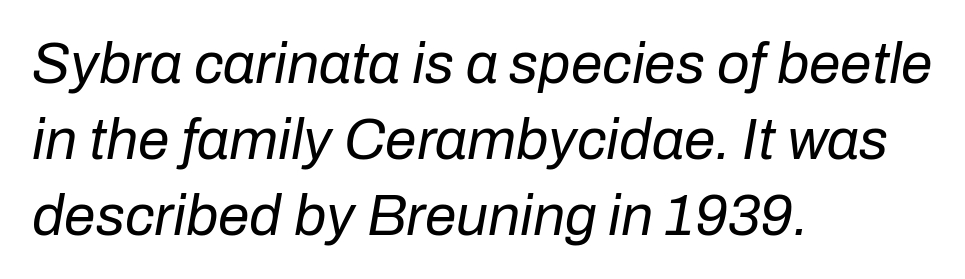
The image shows 57 px regular-weight type, italic (leaning right); set left-aligned, normal line spacing (1.33x), normal letter spacing, not underlined; low stroke contrast and a medium x-height.
